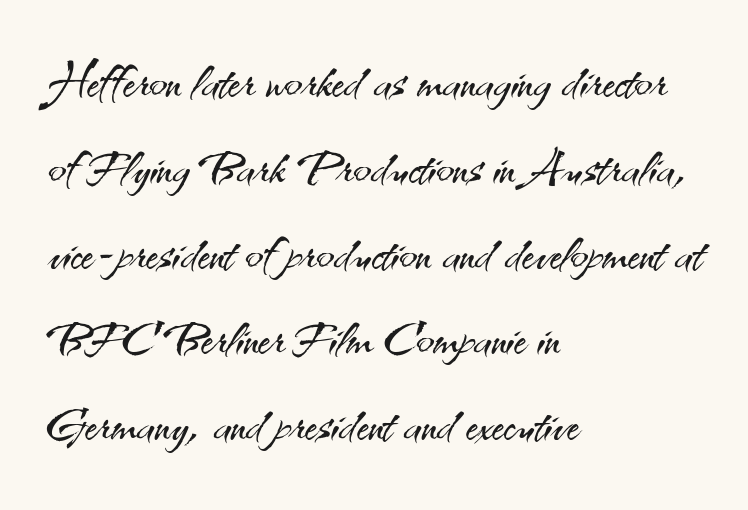
{"serif": "no", "bold": "no", "weight": "light", "width": "normal", "stroke_contrast": "medium", "x_height": "small", "monospaced": "no", "underline": "no", "align": "left", "line_spacing": "normal", "line_spacing_ratio": 1.3, "letter_spacing": "normal", "letter_spacing_em": 0.0, "glyph_px": 66}
